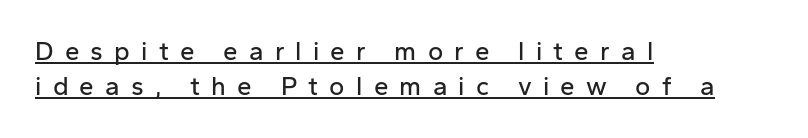
The image shows 26 px text type, upright; set left-aligned, normal line spacing (1.35x), unusually wide letter spacing (+0.43 em), underlined.
